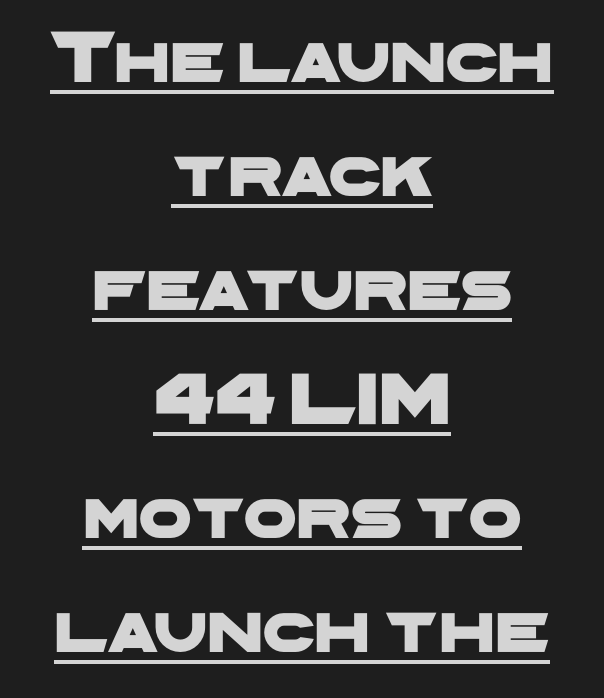
Q: Is the typeface a serif or a sans-serif typeface? A: Sans-serif.
Q: Is the text underlined? A: Yes.
Q: How is the paragraph aligned? A: Centered.
Q: Is the spacing between letters normal or unusually wide? A: Normal.
Q: Is the spacing between lines tight, normal or loose? A: Normal.
Q: Width (condensed, normal, or wide)? A: Wide.
Q: Stroke contrast? A: Low.
Q: x-height? A: Medium.
Q: Monospaced? A: No.
